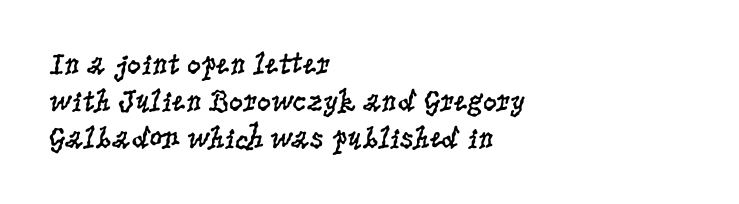
The passage shown is not underscored anywhere. All the whitespace from short lines collects on the right. Think of a printed novel: that variable character pitch is what you see here.
